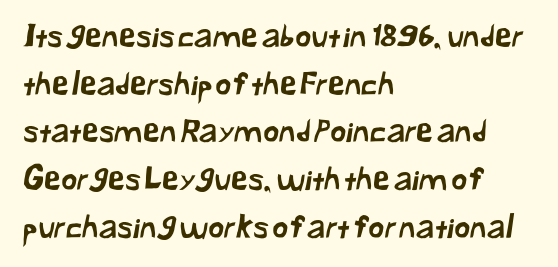
{"serif": "no", "width": "normal", "stroke_contrast": "low", "x_height": "medium", "monospaced": "no", "underline": "no", "align": "left", "line_spacing": "normal", "line_spacing_ratio": 1.54, "letter_spacing": "normal", "letter_spacing_em": 0.0, "glyph_px": 31}
